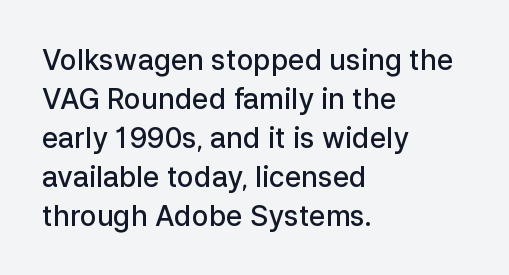
The image shows 28 px semibold sans-serif type, upright; set left-aligned, normal line spacing (1.39x), normal letter spacing, not underlined; low stroke contrast and a medium x-height.
